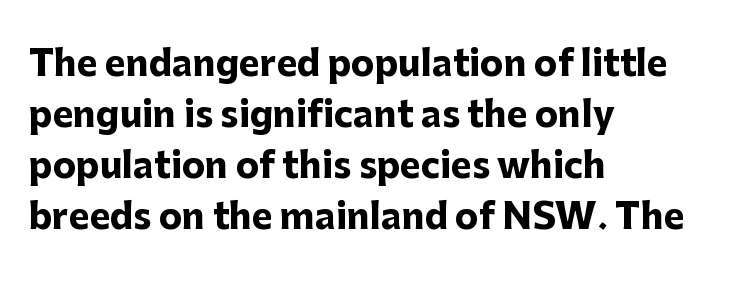
Rows of type keep a routine distance in the vertical direction. Ordinary non-slanted type is in use. The rendering keeps characters at their native spacing. In CSS terms this would be text-align: left. To sum up the face: it is a sans, with no serifs. Note the varied advance widths — an 'i' is clearly narrower than an 'm'.
